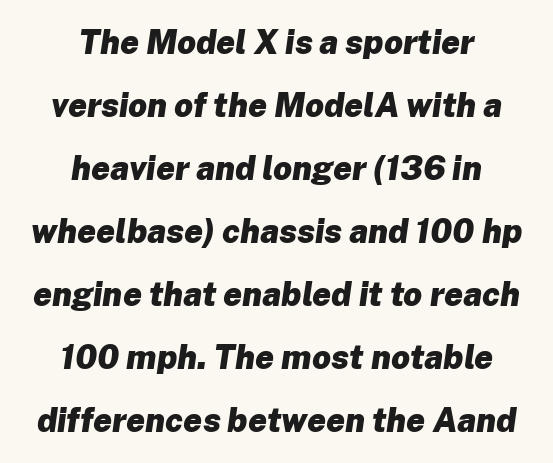
{"italic": "yes", "lean": "right", "slant_degrees": 8, "bold": "yes", "weight": "heavy", "width": "normal", "stroke_contrast": "low", "x_height": "medium", "monospaced": "no", "underline": "no", "align": "center", "line_spacing": "loose", "line_spacing_ratio": 1.91, "letter_spacing": "normal", "letter_spacing_em": 0.0, "glyph_px": 33}
